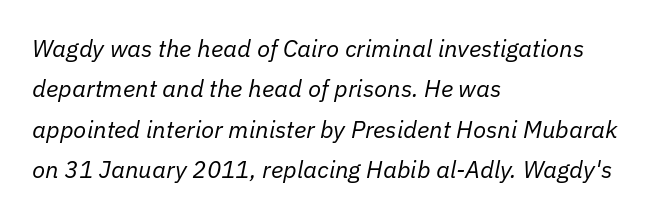
{"italic": "yes", "lean": "right", "slant_degrees": 11, "bold": "no", "underline": "no", "align": "left", "line_spacing": "normal", "line_spacing_ratio": 1.68, "letter_spacing": "normal", "letter_spacing_em": 0.0, "glyph_px": 24}
